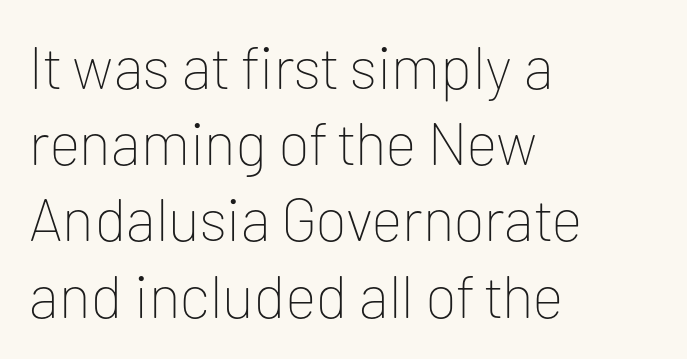
The image shows 60 px thin sans-serif type, upright; set left-aligned, normal line spacing (1.27x), normal letter spacing, not underlined; low stroke contrast and a medium x-height.
